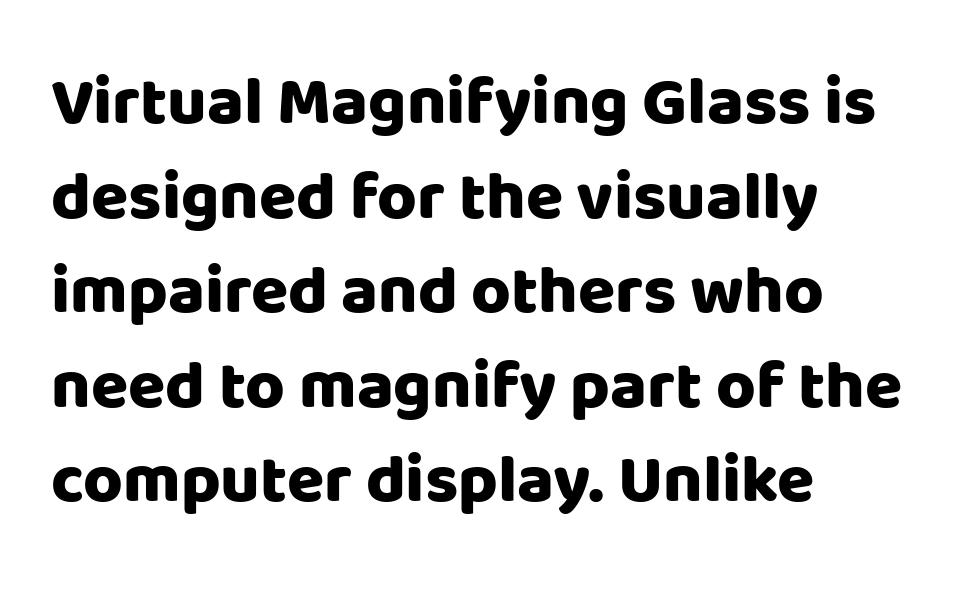
The baseline area is clear. The face used here is proportionally spaced, like ordinary book or web type. Examine the stroke ends and you'll find no serifs. This sample keeps an unexceptional amount of space between lines. Layout note: lines flush left. Is the type bold? Yes — the strokes are clearly thick and heavy.
